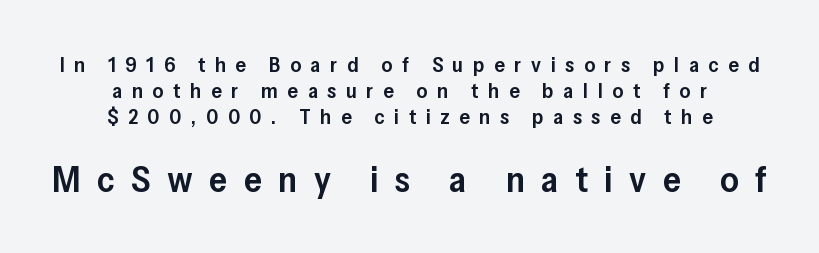
The image shows 36 px semibold sans-serif type, upright; set centered, line spacing 1.23x, unusually wide letter spacing (+0.46 em), not underlined; the second (bottom) block is 1.71x larger; low stroke contrast and a medium x-height.
